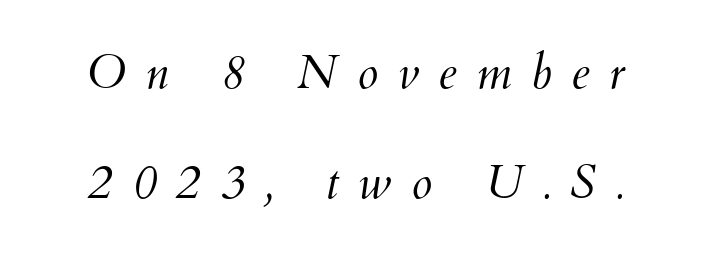
Q: Is the text bold? A: No.
Q: Is the text italic (slanted)? A: Yes, it leans right by about 12 degrees.
Q: Is the text underlined? A: No.
Q: Is the spacing between letters normal or unusually wide? A: Unusually wide.
Q: Is the spacing between lines tight, normal or loose? A: Loose.
Q: Width (condensed, normal, or wide)? A: Normal.
Q: Stroke contrast? A: Medium.
Q: x-height? A: Small.
Q: Monospaced? A: No.
